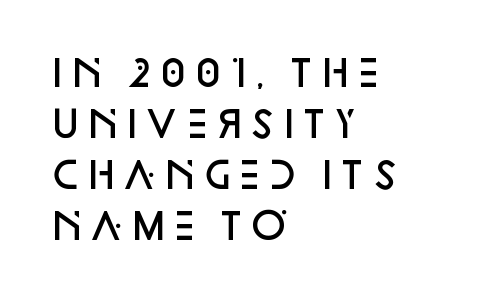
Q: Is the text bold? A: Semi-bold.
Q: Is the text italic (slanted)? A: No, it is upright.
Q: Is the typeface a serif or a sans-serif typeface? A: Sans-serif.
Q: Is the text underlined? A: No.
Q: How is the paragraph aligned? A: Left-aligned.
Q: Is the spacing between letters normal or unusually wide? A: Normal.
Q: Is the spacing between lines tight, normal or loose? A: Normal.
Q: Width (condensed, normal, or wide)? A: Normal.
Q: Stroke contrast? A: Low.
Q: x-height? A: Large.
Q: Monospaced? A: No.
